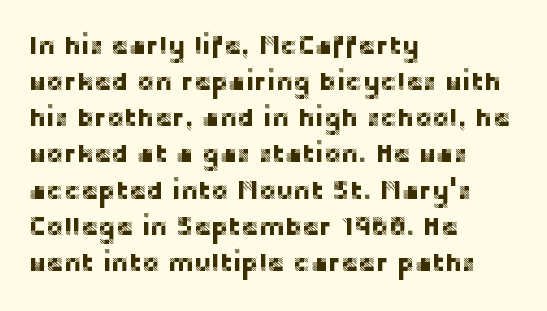
{"italic": "no", "underline": "no", "align": "left", "line_spacing": "normal", "line_spacing_ratio": 1.39, "letter_spacing": "normal", "letter_spacing_em": 0.0, "glyph_px": 26}
